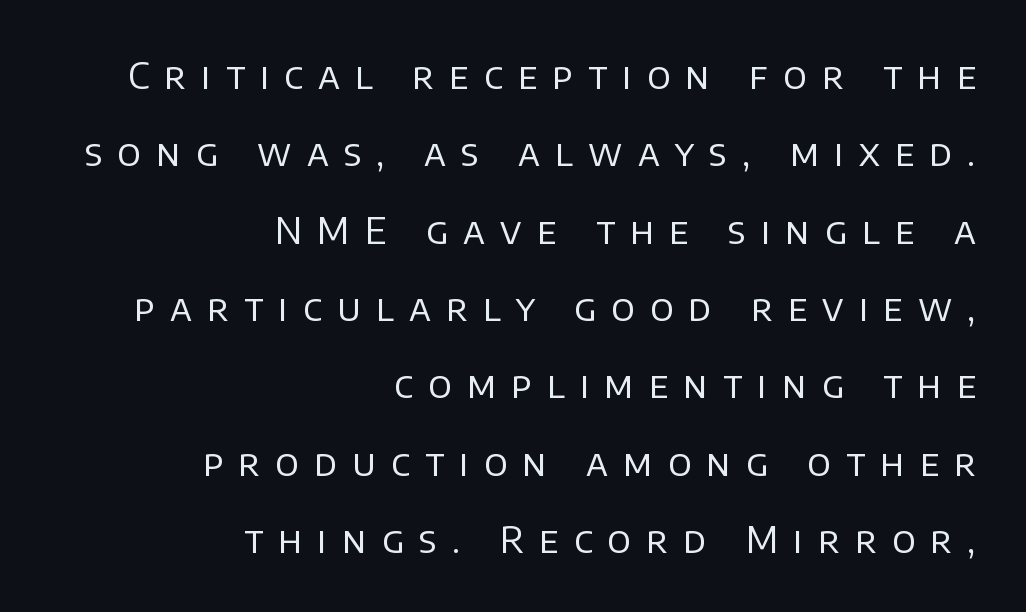
The font's upright variant was chosen for this text. Serifs: no, the terminals of the letterforms are clean. Honestly, there is no underline to notice here at all. In terms of letterspacing, this is a distinctly airy, spread setting. The letters advance in unequal steps, a hallmark of proportional type.
